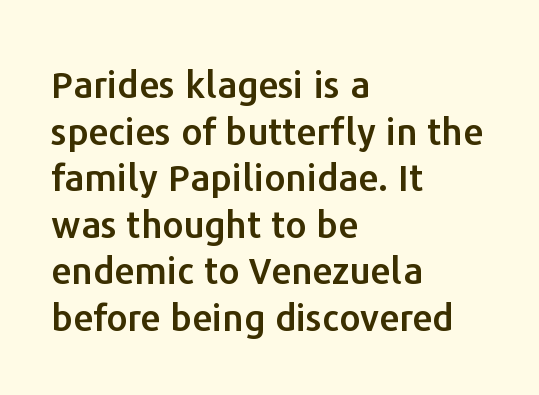
{"serif": "no", "italic": "no", "width": "normal", "stroke_contrast": "low", "x_height": "medium", "monospaced": "no", "underline": "no", "align": "left", "line_spacing": "normal", "line_spacing_ratio": 1.26, "letter_spacing": "normal", "letter_spacing_em": 0.0, "glyph_px": 37}
